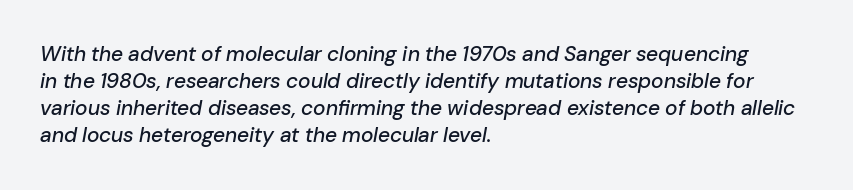
{"italic": "yes", "lean": "right", "slant_degrees": 10, "underline": "no", "align": "left", "line_spacing": "normal", "line_spacing_ratio": 1.29, "letter_spacing": "normal", "letter_spacing_em": 0.0, "glyph_px": 21}
